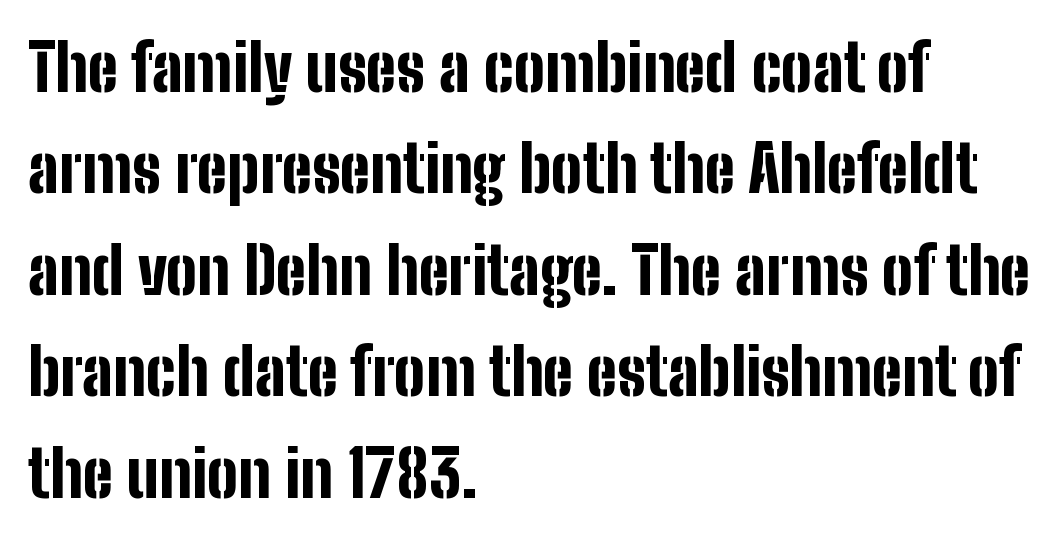
Q: Is the text bold? A: Yes.
Q: Is the text italic (slanted)? A: No, it is upright.
Q: Is the typeface a serif or a sans-serif typeface? A: Sans-serif.
Q: Is the text underlined? A: No.
Q: How is the paragraph aligned? A: Left-aligned.
Q: Is the spacing between letters normal or unusually wide? A: Normal.
Q: Is the spacing between lines tight, normal or loose? A: Normal.
Q: Width (condensed, normal, or wide)? A: Condensed.
Q: Stroke contrast? A: Low.
Q: x-height? A: Medium.
Q: Monospaced? A: No.
